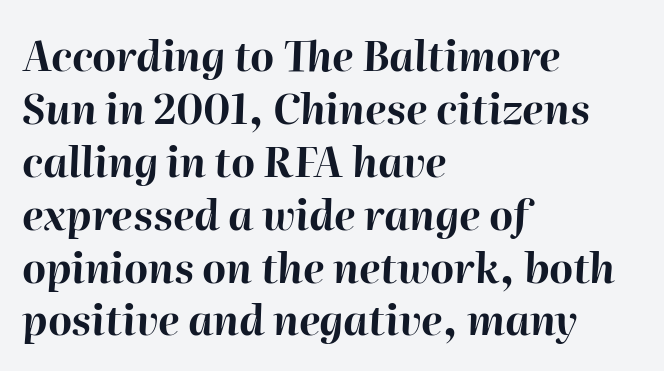
{"italic": "yes", "lean": "right", "slant_degrees": 2, "bold": "yes", "weight": "bold", "width": "normal", "stroke_contrast": "high", "x_height": "medium", "monospaced": "no", "underline": "no", "align": "left", "line_spacing": "normal", "line_spacing_ratio": 1.29, "letter_spacing": "normal", "letter_spacing_em": 0.0, "glyph_px": 41}
